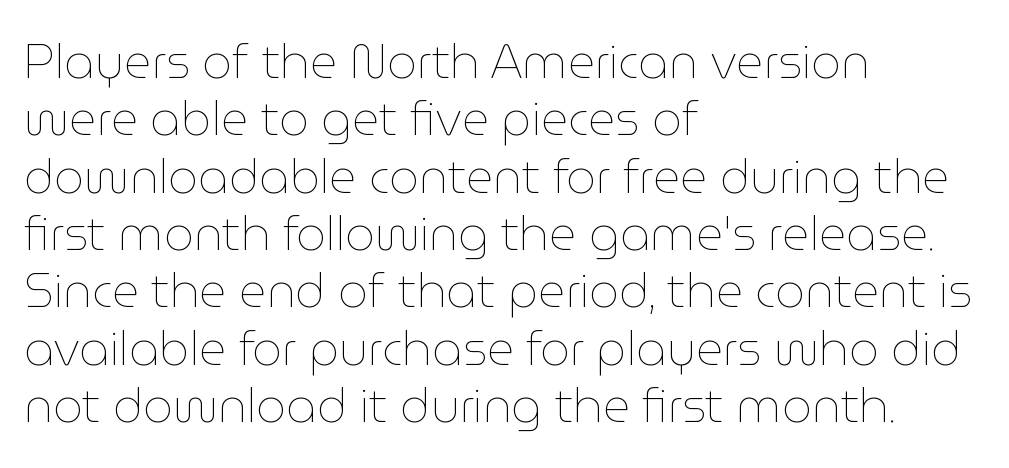
Q: Is the text bold? A: No.
Q: Is the text italic (slanted)? A: No, it is upright.
Q: Is the text underlined? A: No.
Q: How is the paragraph aligned? A: Left-aligned.
Q: Is the spacing between letters normal or unusually wide? A: Normal.
Q: Width (condensed, normal, or wide)? A: Normal.
Q: Stroke contrast? A: Low.
Q: x-height? A: Medium.
Q: Monospaced? A: No.
